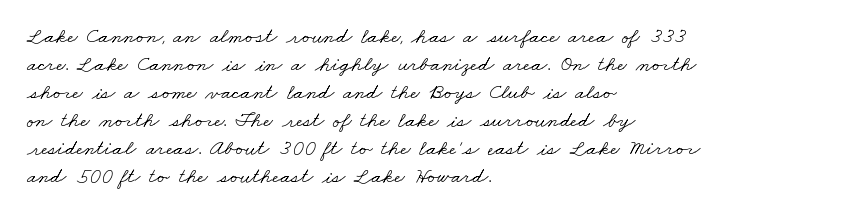
The image shows 22 px text type; set left-aligned, normal line spacing (1.27x), normal letter spacing, not underlined.
